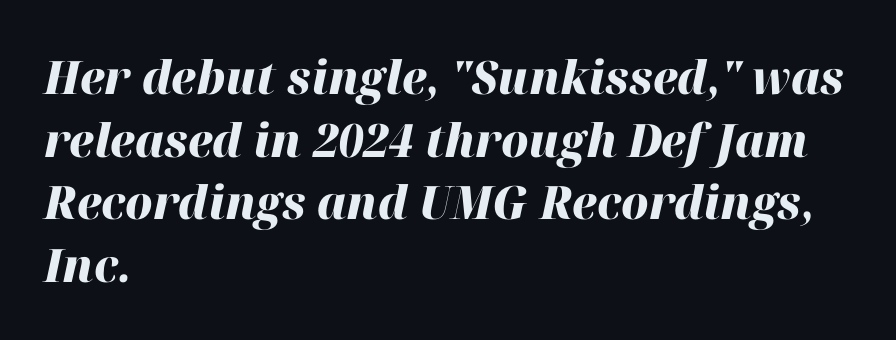
{"italic": "yes", "lean": "right", "slant_degrees": 12, "bold": "yes", "weight": "heavy", "width": "normal", "stroke_contrast": "high", "x_height": "medium", "monospaced": "no", "underline": "no", "align": "left", "line_spacing": "normal", "line_spacing_ratio": 1.36, "letter_spacing": "normal", "letter_spacing_em": 0.0, "glyph_px": 46}
